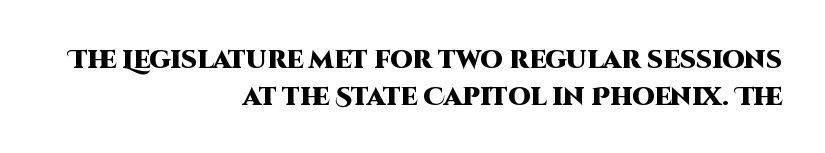
Q: Is the text bold? A: Yes.
Q: Is the text italic (slanted)? A: No, it is upright.
Q: Is the text underlined? A: No.
Q: How is the paragraph aligned? A: Right-aligned.
Q: Is the spacing between letters normal or unusually wide? A: Normal.
Q: Is the spacing between lines tight, normal or loose? A: Normal.
